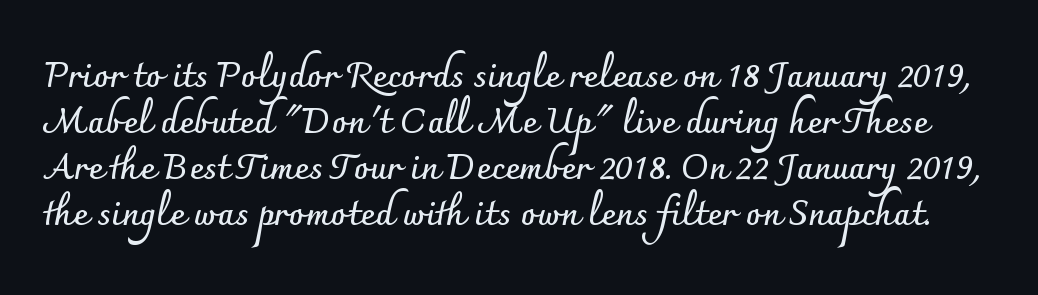
{"serif": "no", "bold": "yes", "weight": "semibold", "width": "normal", "stroke_contrast": "low", "x_height": "small", "monospaced": "no", "underline": "no", "line_spacing": "normal", "line_spacing_ratio": 1.31, "letter_spacing": "normal", "letter_spacing_em": 0.0, "glyph_px": 35}
